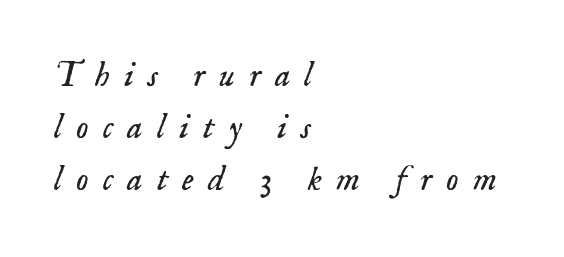
{"serif": "yes", "italic": "yes", "lean": "right", "slant_degrees": 18, "bold": "no", "weight": "light", "width": "normal", "stroke_contrast": "low", "x_height": "small", "monospaced": "no", "underline": "no", "align": "left", "line_spacing": "normal", "line_spacing_ratio": 1.48, "letter_spacing": "wide", "letter_spacing_em": 0.4, "glyph_px": 35}
